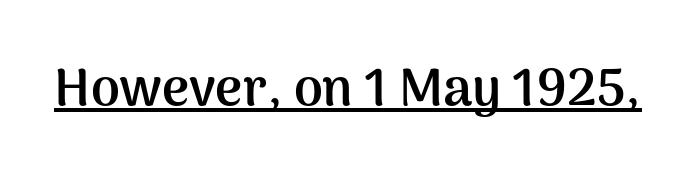
The image shows 52 px semibold sans-serif type, upright; set normal letter spacing, underlined; medium stroke contrast and a medium x-height.
